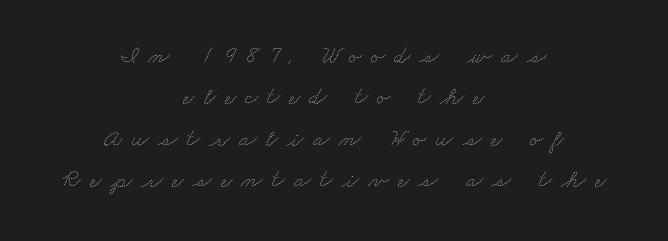
The image shows 25 px text type; set centered, normal line spacing (1.66x), unusually wide letter spacing (+0.36 em), not underlined.
